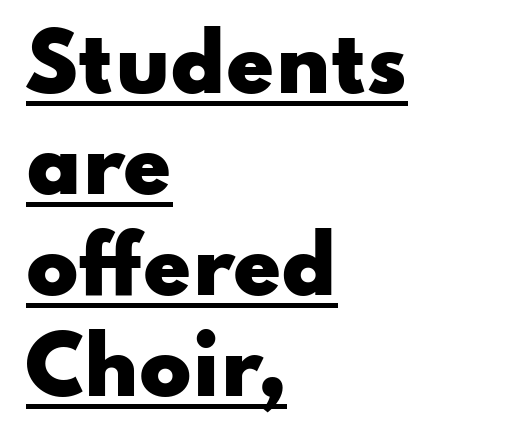
Q: Is the text bold? A: Yes.
Q: Is the text italic (slanted)? A: No, it is upright.
Q: Is the typeface a serif or a sans-serif typeface? A: Sans-serif.
Q: Is the text underlined? A: Yes.
Q: How is the paragraph aligned? A: Left-aligned.
Q: Is the spacing between letters normal or unusually wide? A: Normal.
Q: Is the spacing between lines tight, normal or loose? A: Normal.
Q: Width (condensed, normal, or wide)? A: Wide.
Q: Stroke contrast? A: Low.
Q: x-height? A: Small.
Q: Monospaced? A: No.
